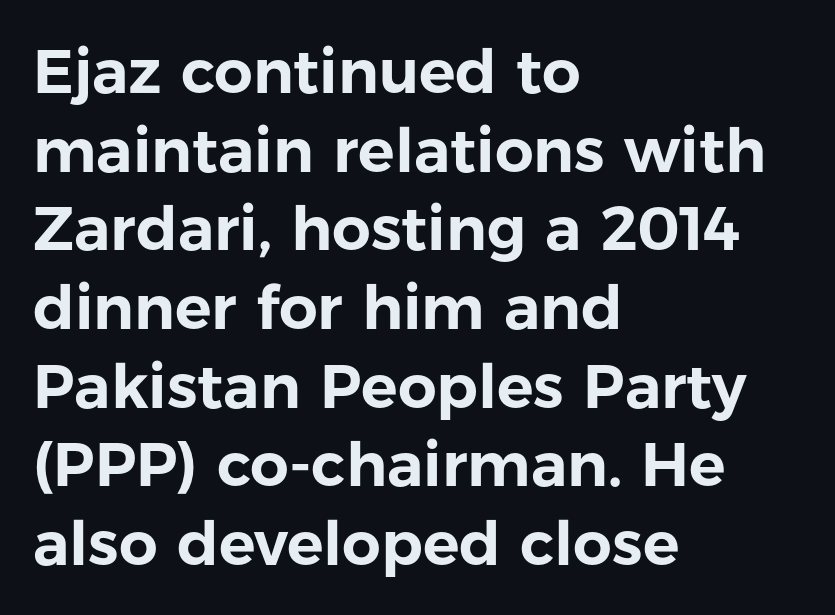
Q: Is the text italic (slanted)? A: No, it is upright.
Q: Is the typeface a serif or a sans-serif typeface? A: Sans-serif.
Q: Is the text underlined? A: No.
Q: How is the paragraph aligned? A: Left-aligned.
Q: Is the spacing between letters normal or unusually wide? A: Normal.
Q: Is the spacing between lines tight, normal or loose? A: Normal.
Q: Width (condensed, normal, or wide)? A: Normal.
Q: Stroke contrast? A: Low.
Q: x-height? A: Medium.
Q: Monospaced? A: No.
